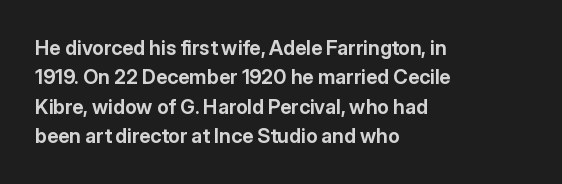
The image shows 20 px bold type, upright; set left-aligned, normal line spacing (1.47x), normal letter spacing, not underlined.
